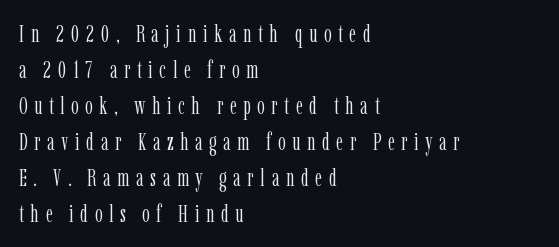
Q: Is the text bold? A: No.
Q: Is the text italic (slanted)? A: No, it is upright.
Q: Is the text underlined? A: No.
Q: How is the paragraph aligned? A: Left-aligned.
Q: Is the spacing between letters normal or unusually wide? A: Unusually wide.
Q: Is the spacing between lines tight, normal or loose? A: Normal.
